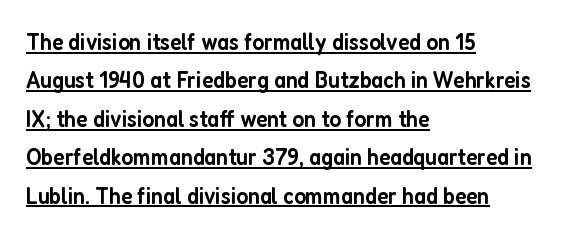
{"italic": "no", "bold": "semi", "underline": "yes", "align": "left", "line_spacing": "normal", "line_spacing_ratio": 1.6, "letter_spacing": "normal", "letter_spacing_em": 0.0, "glyph_px": 24}
